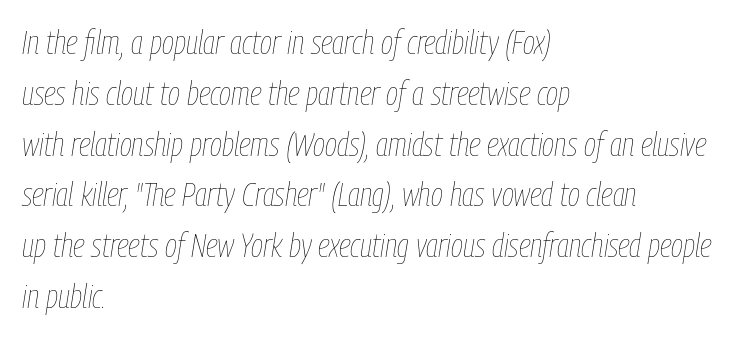
{"italic": "yes", "lean": "right", "slant_degrees": 9, "bold": "no", "weight": "thin", "width": "condensed", "stroke_contrast": "low", "x_height": "medium", "monospaced": "no", "underline": "no", "align": "left", "line_spacing": "normal", "line_spacing_ratio": 1.54, "letter_spacing": "normal", "letter_spacing_em": 0.0, "glyph_px": 33}
